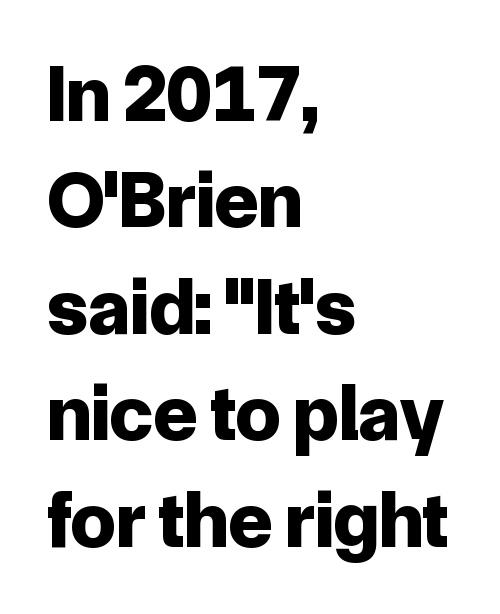
{"serif": "no", "italic": "no", "bold": "yes", "weight": "bold", "width": "normal", "stroke_contrast": "low", "x_height": "medium", "monospaced": "no", "underline": "no", "align": "left", "line_spacing": "normal", "line_spacing_ratio": 1.33, "letter_spacing": "normal", "letter_spacing_em": 0.0, "glyph_px": 80}
